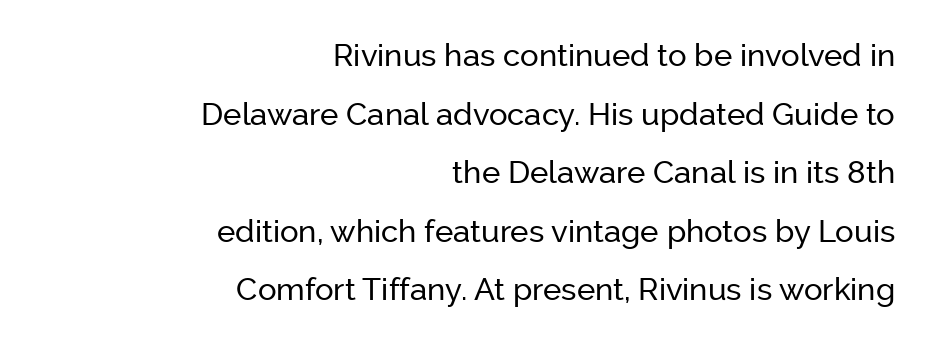
{"serif": "no", "italic": "no", "width": "normal", "stroke_contrast": "low", "x_height": "medium", "monospaced": "no", "underline": "no", "align": "right", "line_spacing_ratio": 1.89, "letter_spacing": "normal", "letter_spacing_em": 0.0, "glyph_px": 31}
